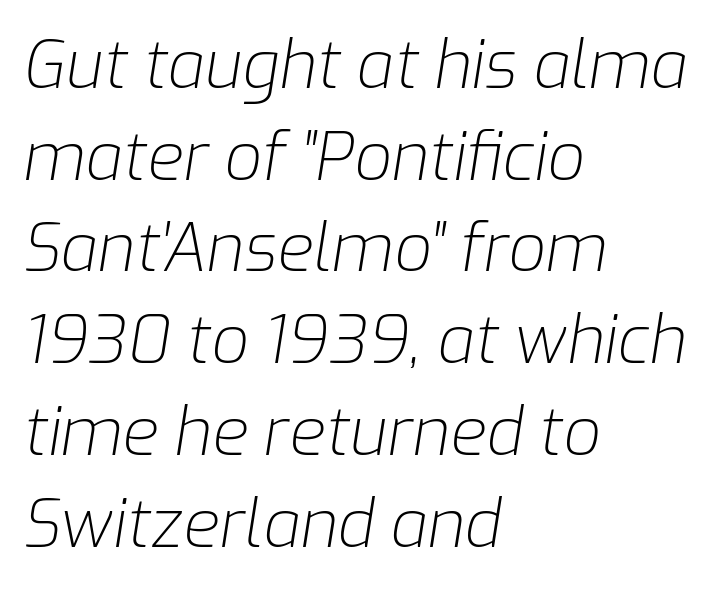
{"italic": "yes", "lean": "right", "slant_degrees": 9, "bold": "no", "weight": "light", "width": "normal", "stroke_contrast": "low", "x_height": "medium", "monospaced": "no", "underline": "no", "align": "left", "line_spacing": "normal", "line_spacing_ratio": 1.39, "letter_spacing": "normal", "letter_spacing_em": 0.0, "glyph_px": 66}
